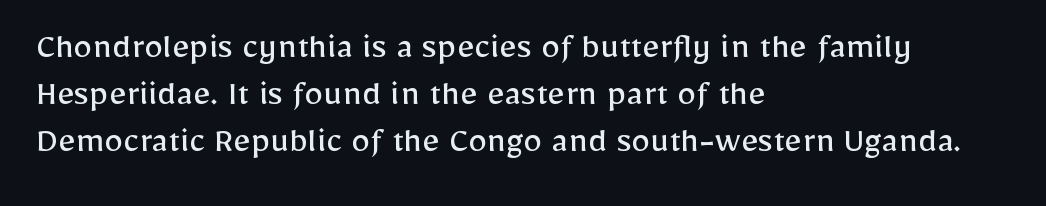
Nope, not italic — everything's standing straight. Do the characters align in a grid? No, the font is proportional. Standard letterfit; no display-style spreading of the glyphs. In CSS terms this would be text-align: left. Serif or sans? Sans — the stroke terminals are bare. Stem width sits at or under what a default text font uses.
